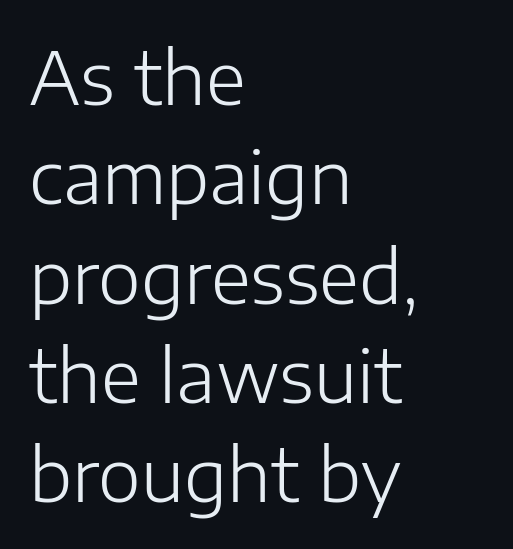
The image shows 73 px light sans-serif type, upright; set left-aligned, normal line spacing (1.36x), normal letter spacing, not underlined; low stroke contrast and a medium x-height.
